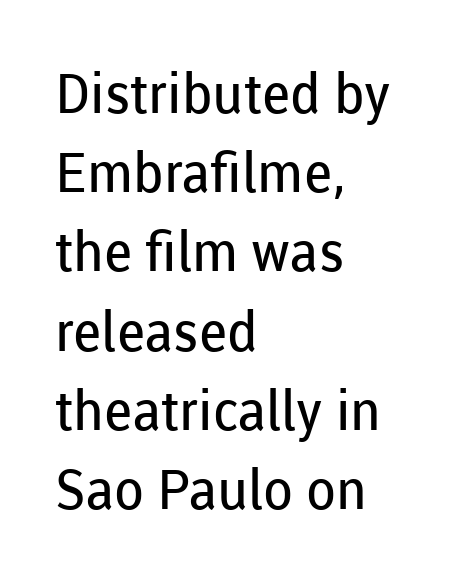
The image shows 55 px regular-weight sans-serif type, upright; set left-aligned, normal line spacing (1.44x), normal letter spacing, not underlined; low stroke contrast and a medium x-height.
